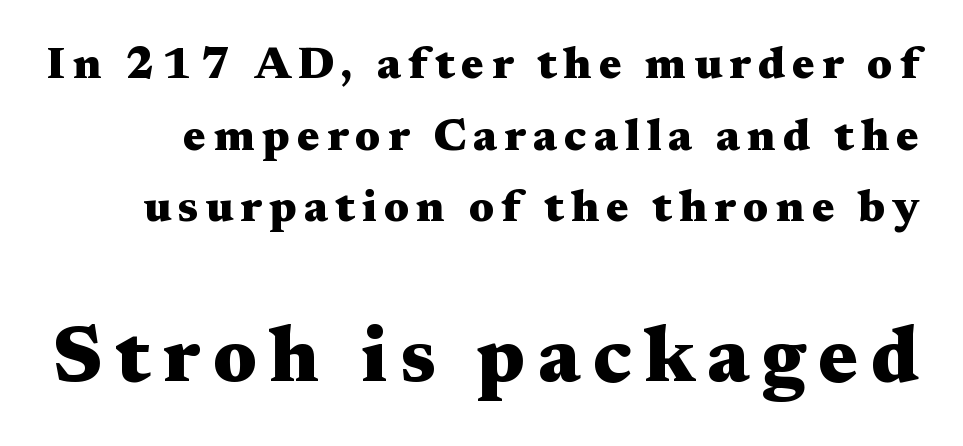
{"serif": "yes", "italic": "no", "bold": "yes", "weight": "heavy", "width": "wide", "stroke_contrast": "medium", "x_height": "medium", "monospaced": "no", "underline": "no", "line_spacing": "normal", "line_spacing_ratio": 1.59, "larger_block": "second", "size_ratio": 1.76, "glyph_px": 79}
